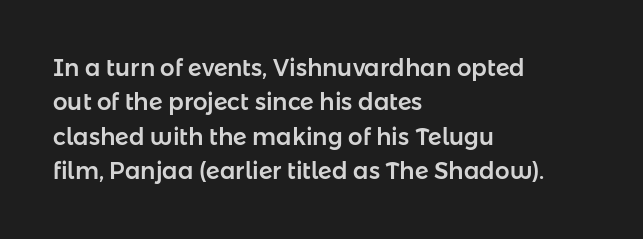
The specimen omits any rule beneath the text block's lines. The line-height multiplier appears to be the usual default. Posture: upright roman. The letters sit at their default tracking, neither squeezed nor spread.
